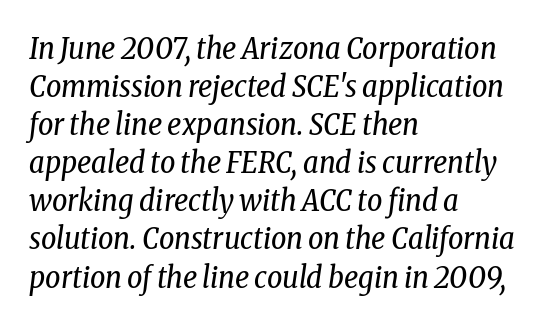
Q: Is the text bold? A: No.
Q: Is the text italic (slanted)? A: Yes, it leans right by about 8 degrees.
Q: Is the typeface a serif or a sans-serif typeface? A: Serif.
Q: Is the text underlined? A: No.
Q: How is the paragraph aligned? A: Left-aligned.
Q: Is the spacing between letters normal or unusually wide? A: Normal.
Q: Is the spacing between lines tight, normal or loose? A: Normal.
Q: Width (condensed, normal, or wide)? A: Condensed.
Q: Stroke contrast? A: Low.
Q: x-height? A: Medium.
Q: Monospaced? A: No.
